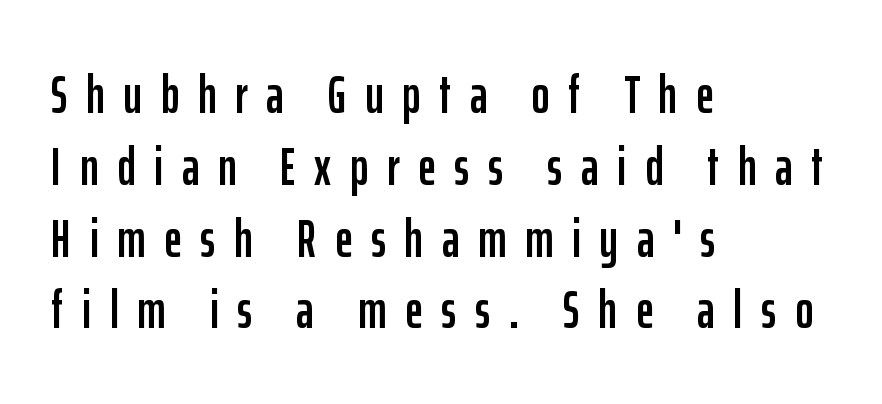
Q: Is the text italic (slanted)? A: No, it is upright.
Q: Is the typeface a serif or a sans-serif typeface? A: Sans-serif.
Q: Is the text underlined? A: No.
Q: How is the paragraph aligned? A: Left-aligned.
Q: Is the spacing between letters normal or unusually wide? A: Unusually wide.
Q: Is the spacing between lines tight, normal or loose? A: Normal.
Q: Width (condensed, normal, or wide)? A: Condensed.
Q: Stroke contrast? A: Low.
Q: x-height? A: Medium.
Q: Monospaced? A: No.
